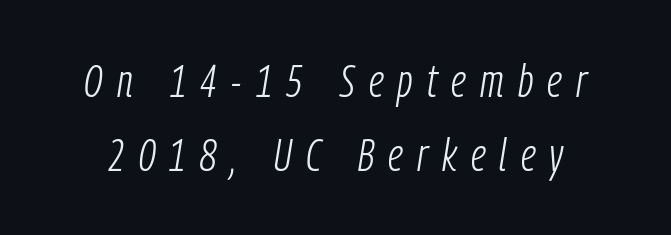
The image shows 46 px light, condensed type, italic (leaning right); set normal line spacing (1.61x), unusually wide letter spacing (+0.31 em), not underlined; low stroke contrast and a medium x-height.
